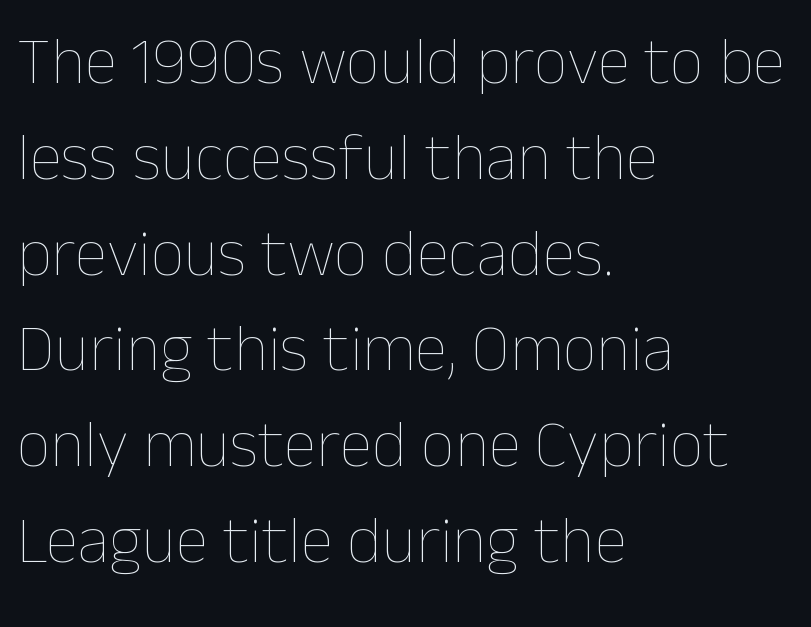
Q: Is the text bold? A: No.
Q: Is the text italic (slanted)? A: No, it is upright.
Q: Is the text underlined? A: No.
Q: How is the paragraph aligned? A: Left-aligned.
Q: Is the spacing between letters normal or unusually wide? A: Normal.
Q: Is the spacing between lines tight, normal or loose? A: Normal.
Q: Width (condensed, normal, or wide)? A: Normal.
Q: Stroke contrast? A: Low.
Q: x-height? A: Medium.
Q: Monospaced? A: No.
